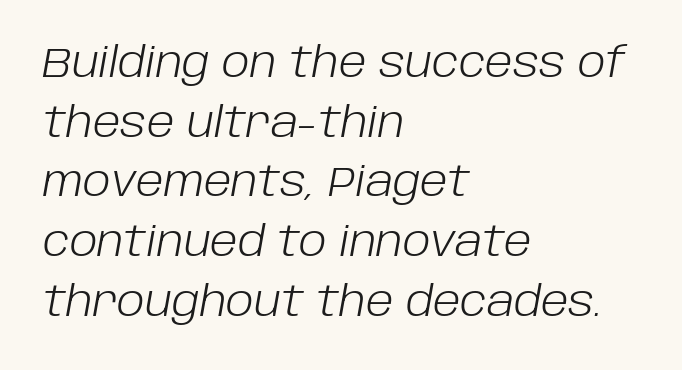
The image shows 42 px light type, italic (leaning right); set left-aligned, normal line spacing (1.42x), normal letter spacing, not underlined; low stroke contrast and a large x-height.
